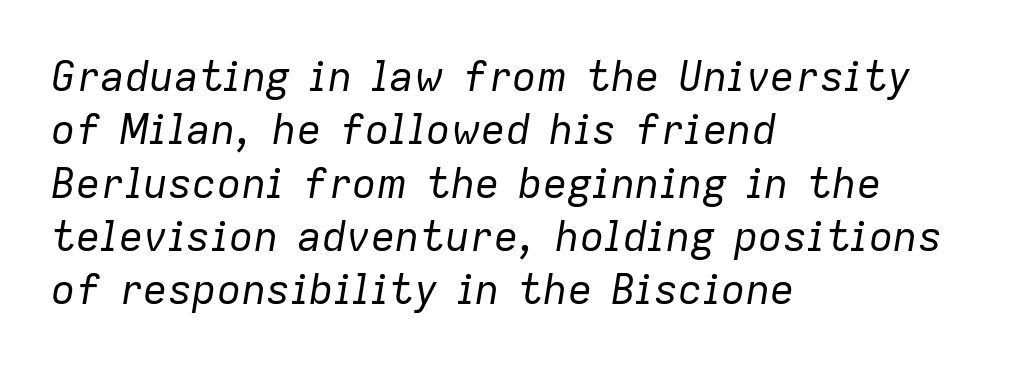
Check under the words: just untouched page. Compared with ordinary roman type, these characters are visibly tilted. Rows of type keep a routine distance in the vertical direction. What stands out about the letter spacing? Nothing — it is the standard amount. Alignment: flush left.
